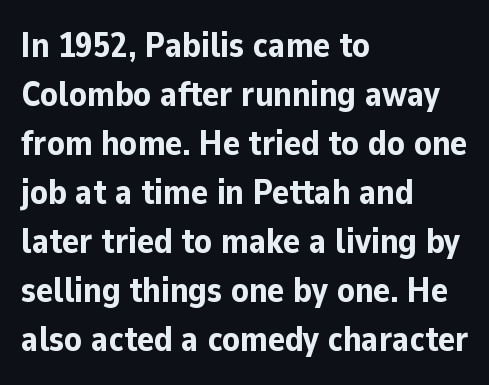
Q: Is the text bold? A: Yes.
Q: Is the text italic (slanted)? A: No, it is upright.
Q: Is the typeface a serif or a sans-serif typeface? A: Sans-serif.
Q: Is the text underlined? A: No.
Q: How is the paragraph aligned? A: Left-aligned.
Q: Is the spacing between letters normal or unusually wide? A: Normal.
Q: Is the spacing between lines tight, normal or loose? A: Normal.
Q: Width (condensed, normal, or wide)? A: Normal.
Q: Stroke contrast? A: Low.
Q: x-height? A: Medium.
Q: Monospaced? A: No.
